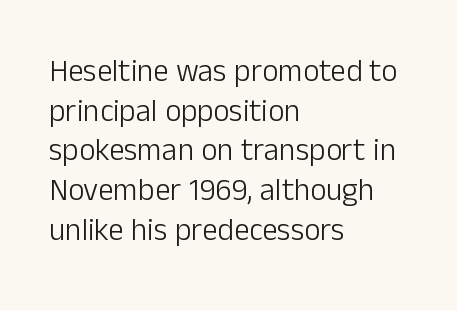
Unbolded letterforms with no extra heft. Each line starts at the same left margin while the right side varies. Line spacing here is normal. Stroke terminals: plain, sans-serif.
